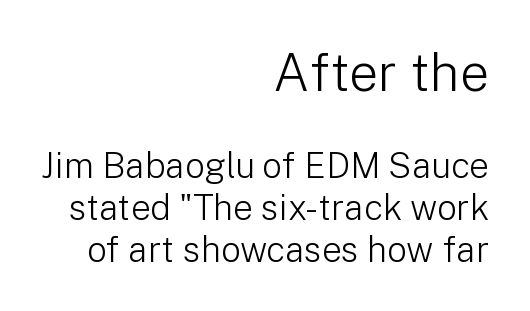
The image shows 52 px light sans-serif type, upright; set right-aligned, line spacing 1.19x, normal letter spacing, not underlined; the first (top) block is 1.49x larger; low stroke contrast and a medium x-height.
